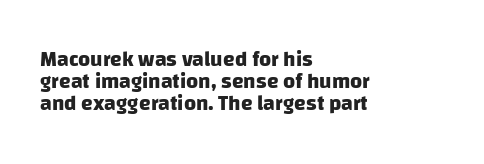
Descenders hang freely into open space. The line-height multiplier appears low, near solid setting. Weight: bold. Default kerning and tracking; the words read as compact shapes. Does the copy run flush right? No — it runs flush left.
